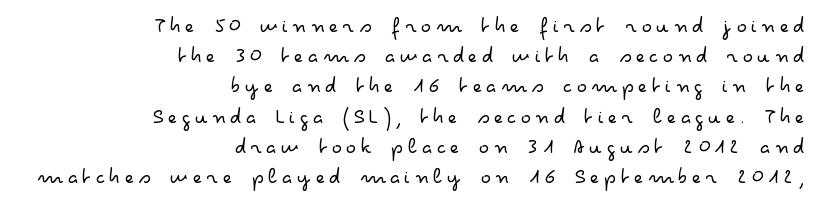
Q: Is the text bold? A: No.
Q: Is the text italic (slanted)? A: No, it is upright.
Q: Is the text underlined? A: No.
Q: How is the paragraph aligned? A: Right-aligned.
Q: Is the spacing between lines tight, normal or loose? A: Normal.
